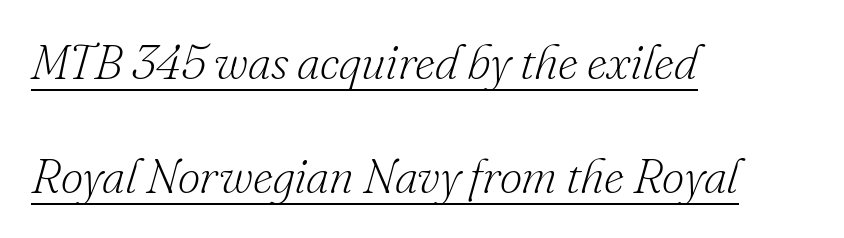
Q: Is the text bold? A: No.
Q: Is the text italic (slanted)? A: Yes, it leans right by about 16 degrees.
Q: Is the typeface a serif or a sans-serif typeface? A: Serif.
Q: Is the text underlined? A: Yes.
Q: How is the paragraph aligned? A: Left-aligned.
Q: Is the spacing between letters normal or unusually wide? A: Normal.
Q: Is the spacing between lines tight, normal or loose? A: Loose.
Q: Width (condensed, normal, or wide)? A: Normal.
Q: Stroke contrast? A: Low.
Q: x-height? A: Small.
Q: Monospaced? A: No.
